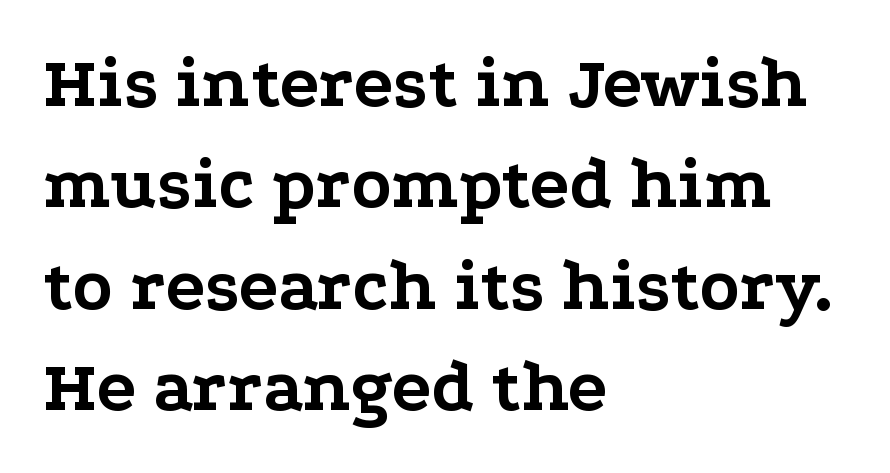
The image shows 73 px bold, wide serif type, upright; set left-aligned, normal line spacing (1.39x), normal letter spacing, not underlined; low stroke contrast and a medium x-height.
